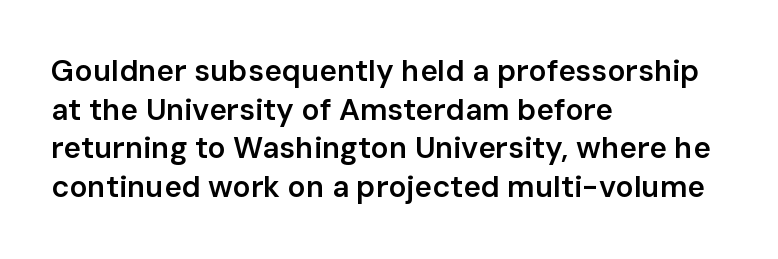
Horizontal alignment here is leftward, the default for most running prose. Observe the ordinary spacing: letters are neighbours, not strangers. This sample uses an upright cut, with every glyph sitting square on the baseline. Character widths vary here, with narrow letters taking less room than wide ones. These words are printed semibold, heavier than regular yet not bold.
